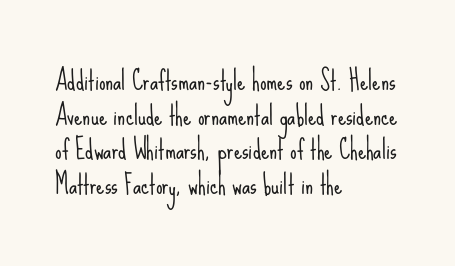
{"italic": "no", "bold": "no", "underline": "no", "align": "left", "line_spacing": "normal", "line_spacing_ratio": 1.33, "letter_spacing": "normal", "letter_spacing_em": 0.0, "glyph_px": 26}
